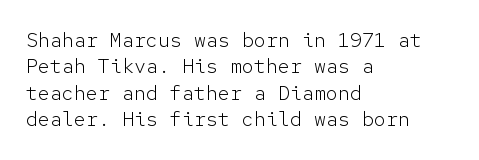
Q: Is the text bold? A: No.
Q: Is the text italic (slanted)? A: No, it is upright.
Q: Is the text underlined? A: No.
Q: How is the paragraph aligned? A: Left-aligned.
Q: Is the spacing between letters normal or unusually wide? A: Normal.
Q: Is the spacing between lines tight, normal or loose? A: Normal.
